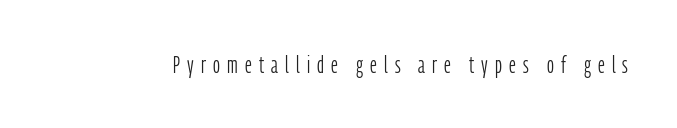
Q: Is the text bold? A: No.
Q: Is the text italic (slanted)? A: No, it is upright.
Q: Is the text underlined? A: No.
Q: Is the spacing between letters normal or unusually wide? A: Unusually wide.
